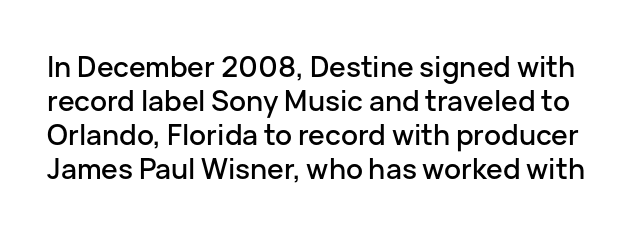
{"serif": "no", "italic": "no", "width": "normal", "stroke_contrast": "low", "x_height": "medium", "monospaced": "no", "underline": "no", "line_spacing_ratio": 1.22, "letter_spacing": "normal", "letter_spacing_em": 0.0, "glyph_px": 28}
